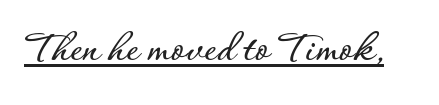
{"width": "normal", "stroke_contrast": "low", "x_height": "small", "monospaced": "no", "underline": "yes", "letter_spacing": "normal", "letter_spacing_em": 0.0, "glyph_px": 47}
